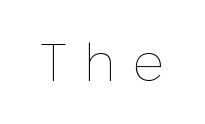
Q: Is the text bold? A: No.
Q: Is the text italic (slanted)? A: No, it is upright.
Q: Is the text underlined? A: No.
Q: Is the spacing between letters normal or unusually wide? A: Unusually wide.
Q: Width (condensed, normal, or wide)? A: Normal.
Q: Stroke contrast? A: Low.
Q: x-height? A: Medium.
Q: Monospaced? A: No.
